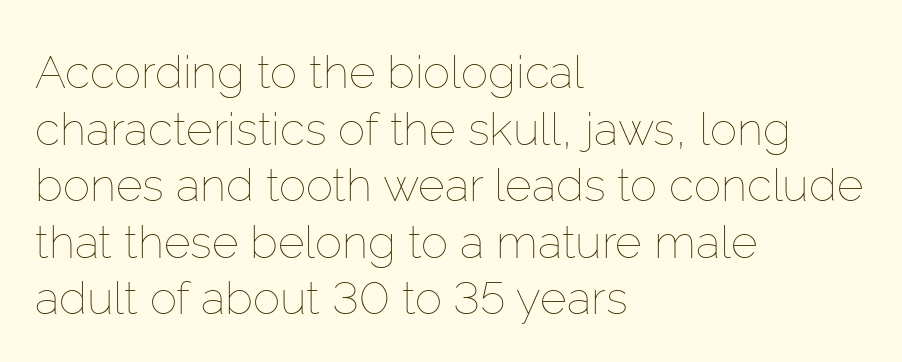
The paragraph shown leans on its left margin. Clear beneath every line of the passage. Is the letter spacing exaggerated? No — it looks like the ordinary default. This sample has the flowing, uneven cadence of proportional lettering. Is the type heavy? It reads as light-to-regular instead.
